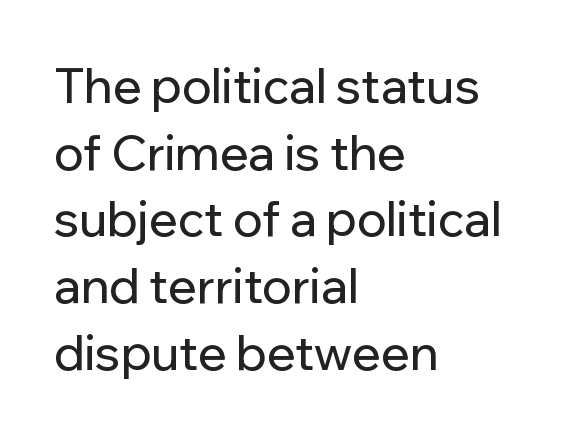
{"serif": "no", "italic": "no", "width": "normal", "stroke_contrast": "low", "x_height": "medium", "monospaced": "no", "underline": "no", "align": "left", "line_spacing": "normal", "line_spacing_ratio": 1.39, "letter_spacing": "normal", "letter_spacing_em": 0.0, "glyph_px": 48}
